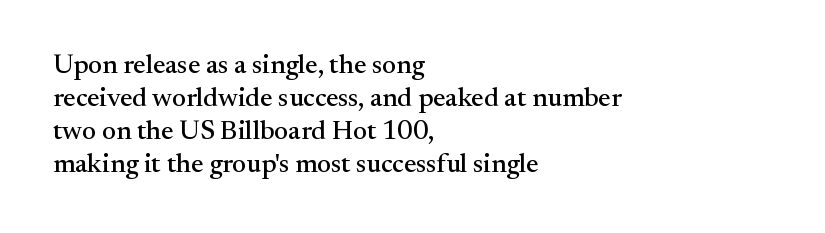
Q: Is the text italic (slanted)? A: No, it is upright.
Q: Is the text underlined? A: No.
Q: How is the paragraph aligned? A: Left-aligned.
Q: Is the spacing between letters normal or unusually wide? A: Normal.
